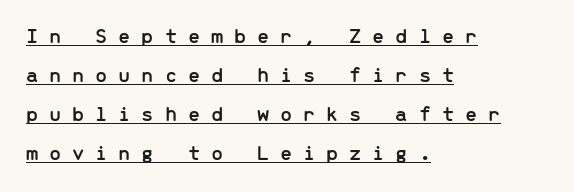
The image shows 22 px text type, upright; set left-aligned, line spacing 1.77x, unusually wide letter spacing (+0.49 em), underlined.
